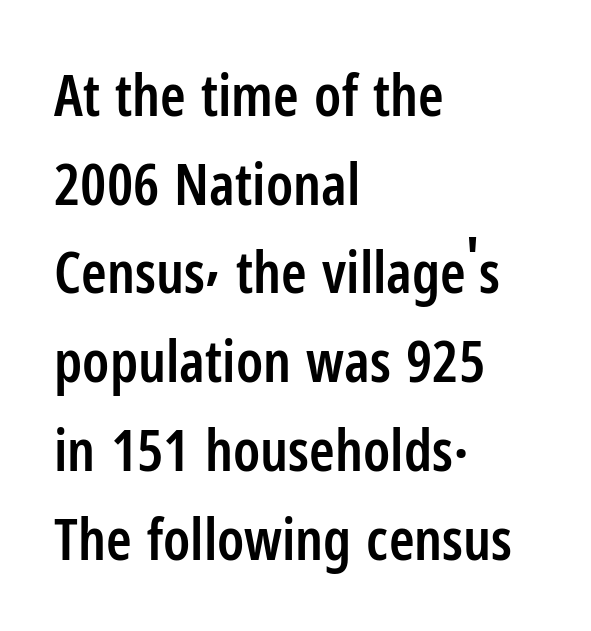
A student would call this left alignment; a typographer would say flush left, rag right. Stroke thickness is moderately raised; the sample reads as semibold. The glyphs are unaccompanied by any horizontal stroke below them. Honestly, the letter spacing is just normal — you wouldn't notice it. Quick note: not italic, upright.
